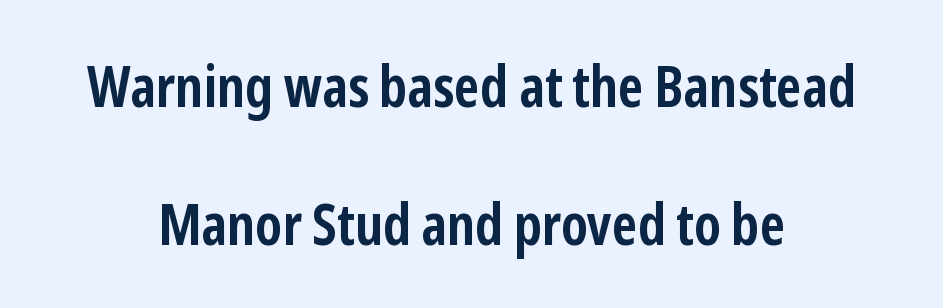
Designer's note — italics off, roman on. The glyphs are unaccompanied by any horizontal stroke below them. The passage shown is typeset with a sans-serif family. In terms of letterspacing, this is plain default setting.
